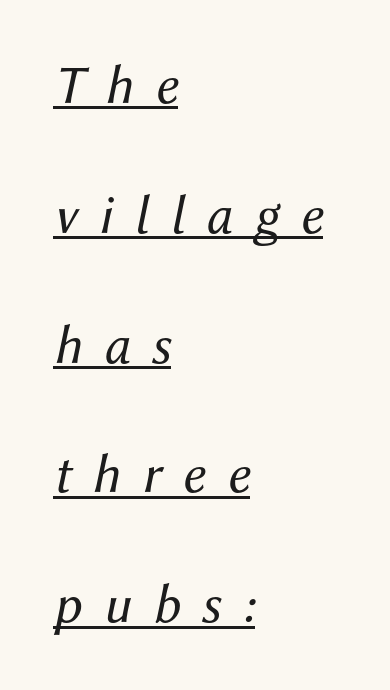
The image shows 55 px regular-weight type, italic (leaning right); set left-aligned, loose line spacing (2.36x), unusually wide letter spacing (+0.39 em), underlined; medium stroke contrast and a medium x-height.
